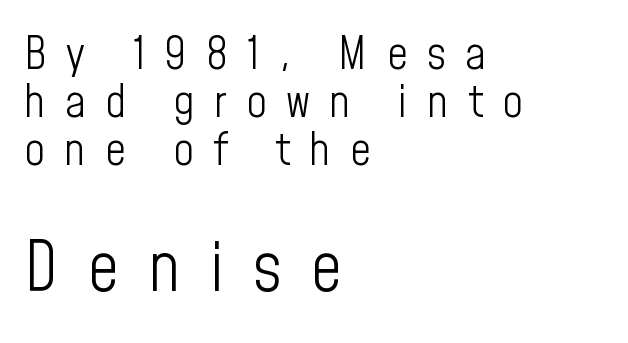
Q: Is the text bold? A: No.
Q: Is the text italic (slanted)? A: No, it is upright.
Q: Is the typeface a serif or a sans-serif typeface? A: Sans-serif.
Q: Is the text underlined? A: No.
Q: How is the paragraph aligned? A: Left-aligned.
Q: Is the spacing between letters normal or unusually wide? A: Unusually wide.
Q: Is the spacing between lines tight, normal or loose? A: Tight.
Q: Which block of text is set in a larger size, the first (top) or the second (bottom)? A: The second (bottom) one.
Q: Width (condensed, normal, or wide)? A: Condensed.
Q: Stroke contrast? A: Low.
Q: x-height? A: Medium.
Q: Monospaced? A: No.
